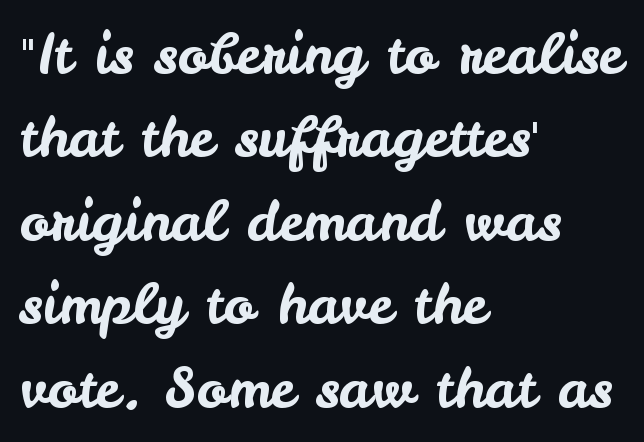
The image shows 56 px sans-serif type; set left-aligned, normal line spacing (1.49x), normal letter spacing, not underlined; low stroke contrast and a small x-height.
